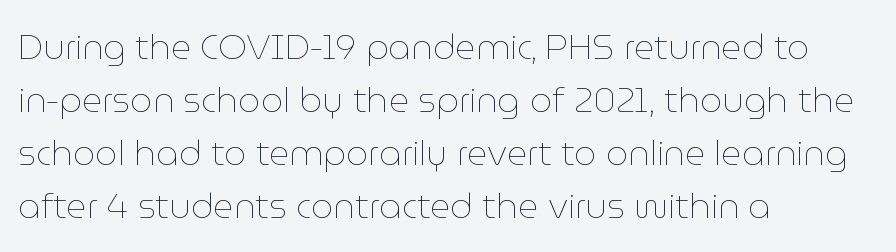
Q: Is the text bold? A: No.
Q: Is the text italic (slanted)? A: No, it is upright.
Q: Is the text underlined? A: No.
Q: How is the paragraph aligned? A: Left-aligned.
Q: Is the spacing between letters normal or unusually wide? A: Normal.
Q: Is the spacing between lines tight, normal or loose? A: Normal.
Q: Width (condensed, normal, or wide)? A: Normal.
Q: Stroke contrast? A: Low.
Q: x-height? A: Medium.
Q: Monospaced? A: No.
